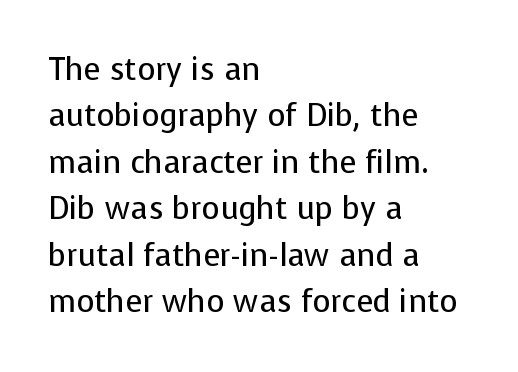
Characters remain perfectly vertical along every line. Default kerning and tracking; the words read as compact shapes. Vertically, the passage feels balanced, rows spaced as you'd expect. This sample uses a sans-serif face.
